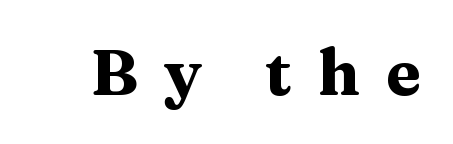
Q: Is the text bold? A: Yes.
Q: Is the text italic (slanted)? A: No, it is upright.
Q: Is the typeface a serif or a sans-serif typeface? A: Serif.
Q: Is the text underlined? A: No.
Q: Is the spacing between letters normal or unusually wide? A: Unusually wide.
Q: Width (condensed, normal, or wide)? A: Wide.
Q: Stroke contrast? A: Medium.
Q: x-height? A: Medium.
Q: Monospaced? A: No.
